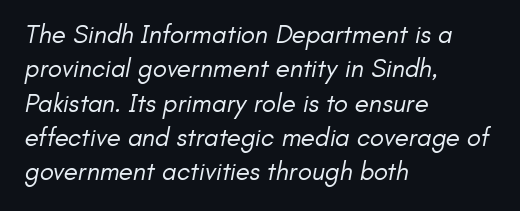
{"bold": "no", "underline": "no", "align": "left", "line_spacing": "normal", "line_spacing_ratio": 1.32, "letter_spacing": "normal", "letter_spacing_em": 0.0, "glyph_px": 26}
